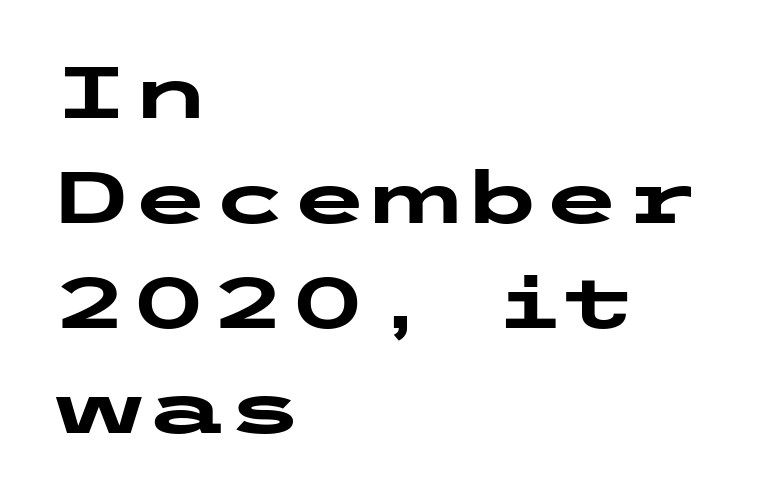
Type style note: lacks serifs. Characters remain perfectly vertical along every line. Plenty of ink on the page — the face is bold. Letter spacing: default. The strip under each line holds only bare page.
